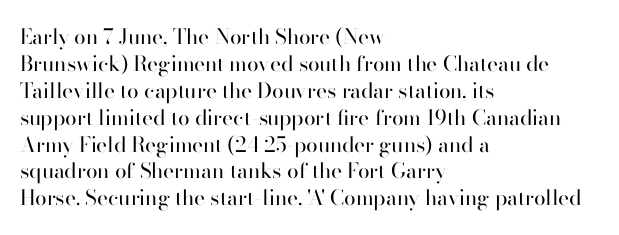
{"italic": "no", "bold": "no", "underline": "no", "align": "left", "line_spacing": "normal", "line_spacing_ratio": 1.28, "letter_spacing": "normal", "letter_spacing_em": 0.0, "glyph_px": 21}
